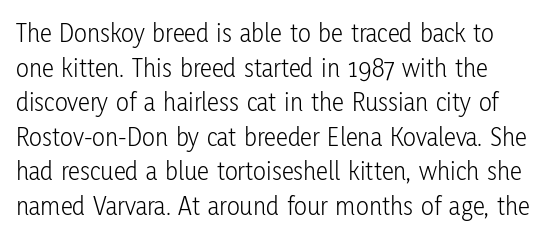
{"italic": "no", "bold": "no", "underline": "no", "line_spacing": "normal", "line_spacing_ratio": 1.28, "letter_spacing": "normal", "letter_spacing_em": 0.0, "glyph_px": 27}
